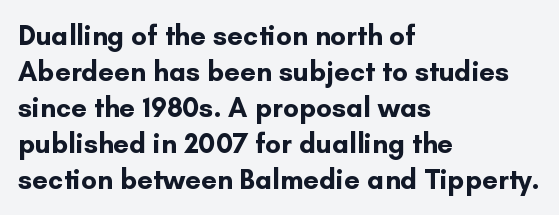
The image shows 28 px bold sans-serif type, upright; set left-aligned, normal line spacing (1.29x), normal letter spacing, not underlined; low stroke contrast and a small x-height.
